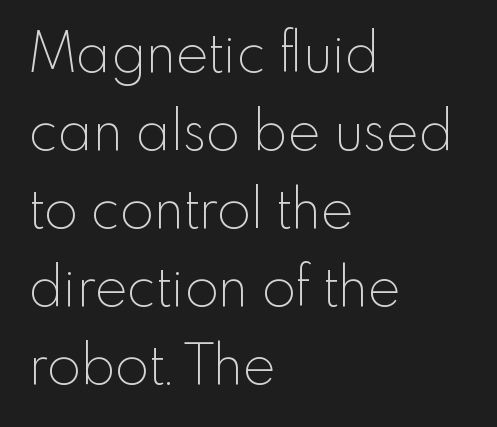
Classification — sans serif. This sample uses plain, unmodified letter spacing. The lines in this sample share a left origin and differ only in where they stop. The passage shown is not bold in any degree.
